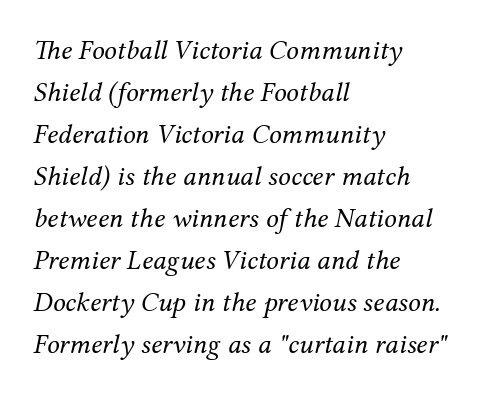
The weight tops out at a normal text grade. Underlining? Definitely not there. Do the characters align in a grid? No, the font is proportional. You can tell it's italic because the verticals aren't actually vertical.
